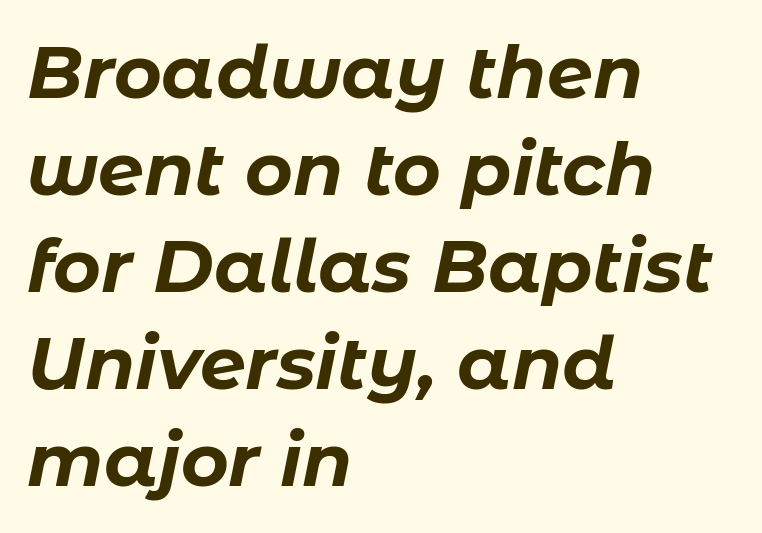
{"italic": "yes", "lean": "right", "slant_degrees": 11, "bold": "yes", "weight": "bold", "width": "normal", "stroke_contrast": "low", "x_height": "medium", "monospaced": "no", "underline": "no", "align": "left", "line_spacing": "normal", "line_spacing_ratio": 1.33, "letter_spacing": "normal", "letter_spacing_em": 0.0, "glyph_px": 73}
